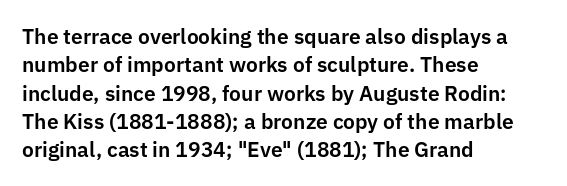
Posture: upright roman. The foot of each line stays bare and open. The passage shown stacks its lines at a standard gap. Alignment: flush left. The horizontal fit of the characters is conventional and even.
